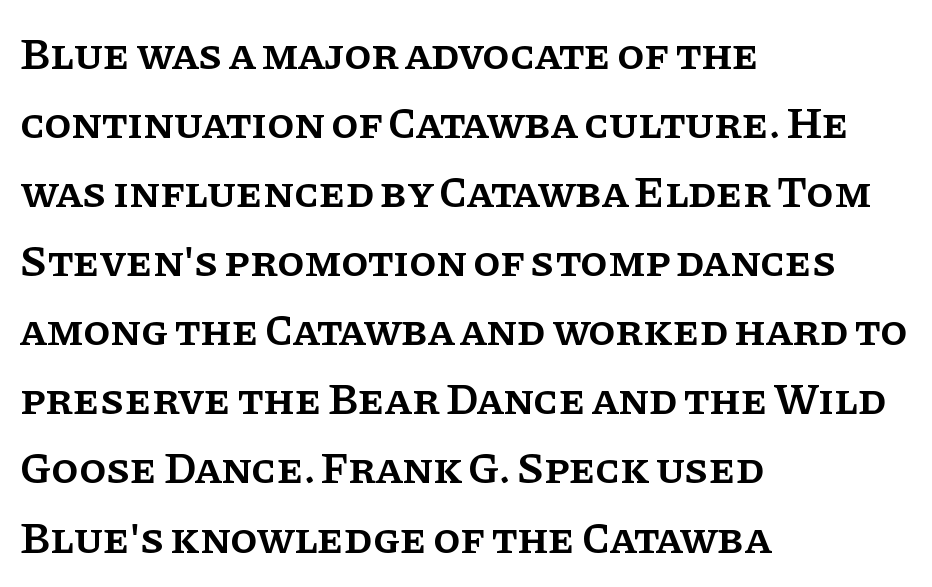
The image shows 44 px semibold serif type, upright; set left-aligned, normal line spacing (1.57x), normal letter spacing, not underlined; low stroke contrast and a large x-height.
